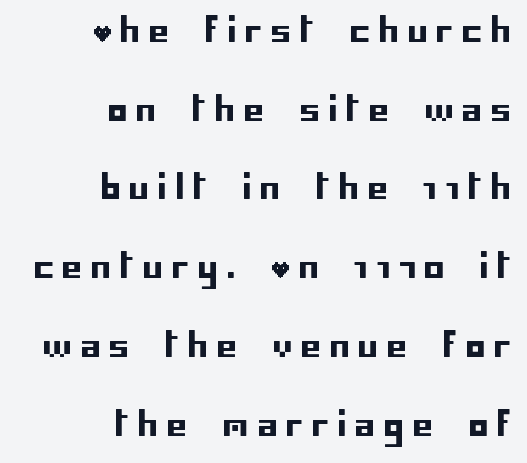
Q: Is the text italic (slanted)? A: No, it is upright.
Q: Is the typeface a serif or a sans-serif typeface? A: Sans-serif.
Q: Is the text underlined? A: No.
Q: How is the paragraph aligned? A: Right-aligned.
Q: Is the spacing between letters normal or unusually wide? A: Unusually wide.
Q: Is the spacing between lines tight, normal or loose? A: Loose.
Q: Width (condensed, normal, or wide)? A: Normal.
Q: Stroke contrast? A: Low.
Q: x-height? A: Large.
